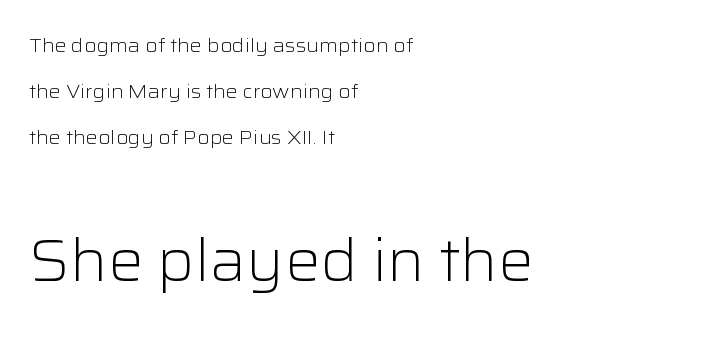
The image shows 59 px light sans-serif type, upright; set left-aligned, loose line spacing (2.3x), normal letter spacing, not underlined; the second (bottom) block is 2.95x larger; low stroke contrast and a medium x-height.
